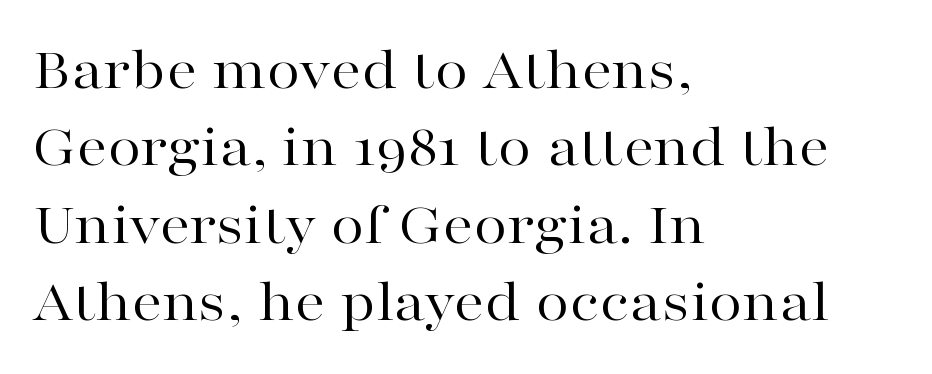
{"serif": "yes", "italic": "no", "bold": "no", "weight": "regular", "width": "wide", "stroke_contrast": "high", "x_height": "medium", "monospaced": "no", "underline": "no", "align": "left", "line_spacing": "normal", "line_spacing_ratio": 1.27, "letter_spacing": "normal", "letter_spacing_em": 0.0, "glyph_px": 61}
